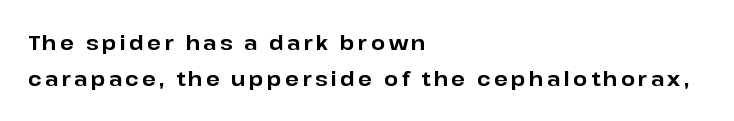
Q: Is the text bold? A: Yes.
Q: Is the text italic (slanted)? A: No, it is upright.
Q: Is the text underlined? A: No.
Q: How is the paragraph aligned? A: Left-aligned.
